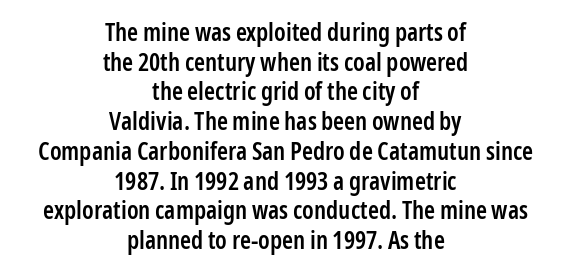
Q: Is the text bold? A: Semi-bold.
Q: Is the text italic (slanted)? A: No, it is upright.
Q: Is the text underlined? A: No.
Q: How is the paragraph aligned? A: Centered.
Q: Is the spacing between letters normal or unusually wide? A: Normal.
